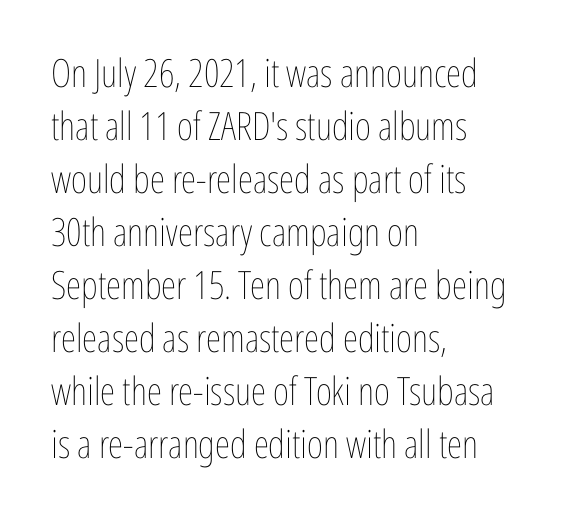
{"italic": "no", "bold": "no", "weight": "thin", "width": "condensed", "stroke_contrast": "low", "x_height": "medium", "monospaced": "no", "underline": "no", "align": "left", "line_spacing": "normal", "line_spacing_ratio": 1.36, "letter_spacing": "normal", "letter_spacing_em": 0.0, "glyph_px": 39}
